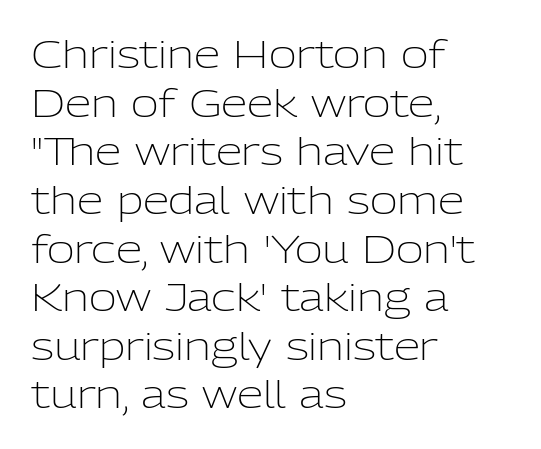
The image shows 38 px light sans-serif type, upright; set left-aligned, normal line spacing (1.28x), normal letter spacing, not underlined; low stroke contrast and a medium x-height.
